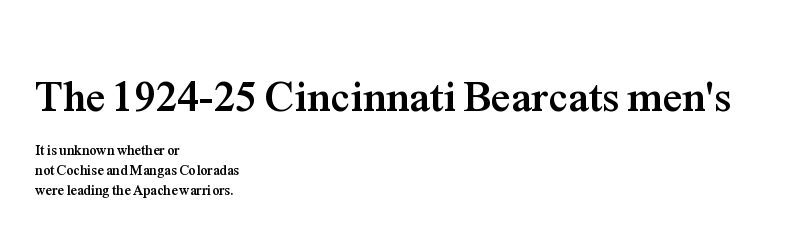
{"serif": "yes", "italic": "no", "bold": "yes", "weight": "semibold", "width": "normal", "stroke_contrast": "medium", "x_height": "medium", "monospaced": "no", "underline": "no", "align": "left", "line_spacing": "normal", "line_spacing_ratio": 1.41, "letter_spacing": "normal", "letter_spacing_em": 0.0, "larger_block": "first", "size_ratio": 3.07, "glyph_px": 43}
